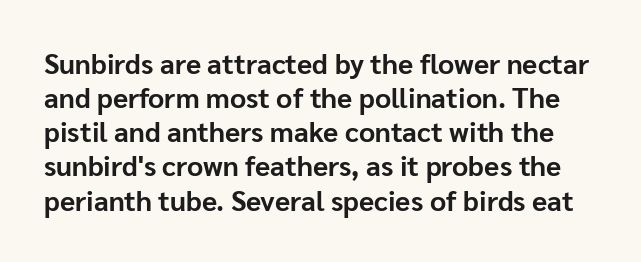
The image shows 28 px bold sans-serif type, upright; set line spacing 1.22x, normal letter spacing, not underlined; low stroke contrast and a medium x-height.
